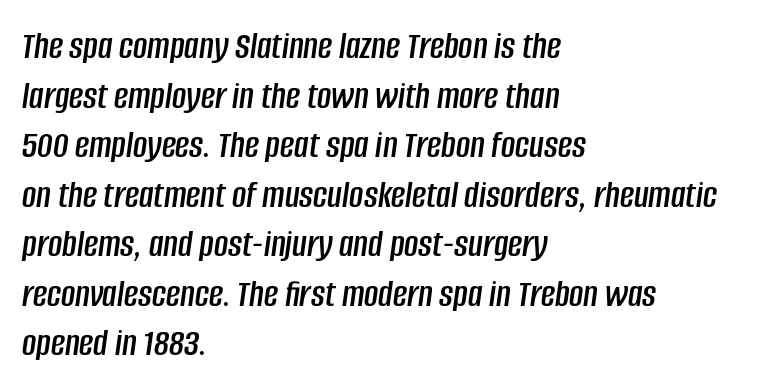
{"italic": "yes", "lean": "right", "slant_degrees": 8, "width": "condensed", "stroke_contrast": "low", "x_height": "large", "monospaced": "no", "underline": "no", "align": "left", "line_spacing": "normal", "line_spacing_ratio": 1.27, "letter_spacing": "normal", "letter_spacing_em": 0.0, "glyph_px": 39}
